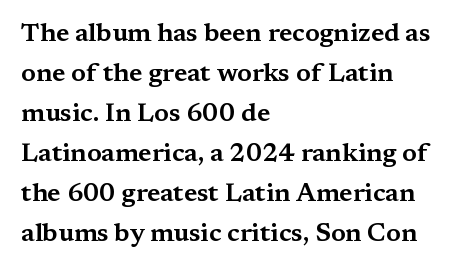
Descender tails drop into unmarked territory. Each word holds together tightly as a unit, with standard inter-letter gaps. Style check: upright. A student would call this left alignment; a typographer would say flush left, rag right. If you measured baseline to baseline, you'd find a middling distance.
